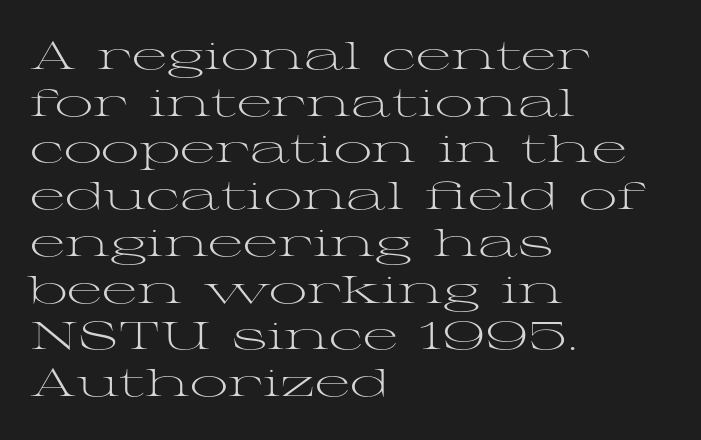
Q: Is the text bold? A: No.
Q: Is the text italic (slanted)? A: No, it is upright.
Q: Is the typeface a serif or a sans-serif typeface? A: Serif.
Q: Is the text underlined? A: No.
Q: How is the paragraph aligned? A: Left-aligned.
Q: Is the spacing between letters normal or unusually wide? A: Normal.
Q: Width (condensed, normal, or wide)? A: Wide.
Q: Stroke contrast? A: Medium.
Q: x-height? A: Medium.
Q: Monospaced? A: No.
